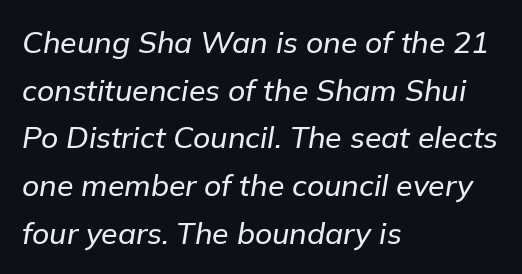
Q: Is the text italic (slanted)? A: Yes, it leans right by about 9 degrees.
Q: Is the text underlined? A: No.
Q: How is the paragraph aligned? A: Left-aligned.
Q: Is the spacing between letters normal or unusually wide? A: Normal.
Q: Is the spacing between lines tight, normal or loose? A: Normal.
Q: Width (condensed, normal, or wide)? A: Normal.
Q: Stroke contrast? A: Low.
Q: x-height? A: Medium.
Q: Monospaced? A: No.
